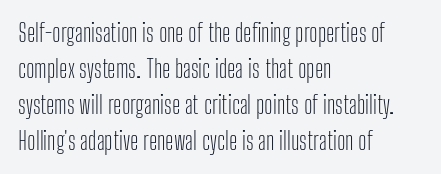
The image shows 24 px text type, upright; set left-aligned, normal line spacing (1.5x), normal letter spacing, not underlined.
